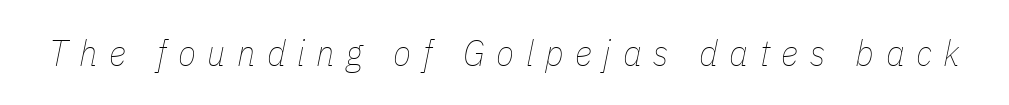
The specimen omits any rule beneath the text block's lines. Each word looks stretched out because of the extra space between its letters. Emphasis-style slanted type is in use. No heavy texture on the line: the type isn't bold.
